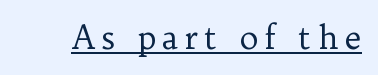
A typesetter would call this proportional, since set widths differ per character. The letters stand straight up with perfectly vertical stems. What decoration does the sample have? An underline. Caption: face not bold, strokes unweighted. Each letter's strokes conclude with small projecting serifs.
